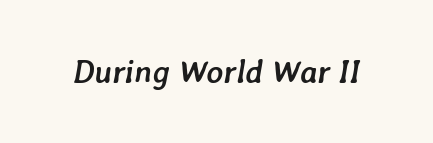
{"italic": "yes", "lean": "right", "slant_degrees": 7, "bold": "yes", "weight": "semibold", "width": "normal", "stroke_contrast": "low", "x_height": "medium", "monospaced": "no", "underline": "no", "letter_spacing": "normal", "letter_spacing_em": 0.0, "glyph_px": 32}
